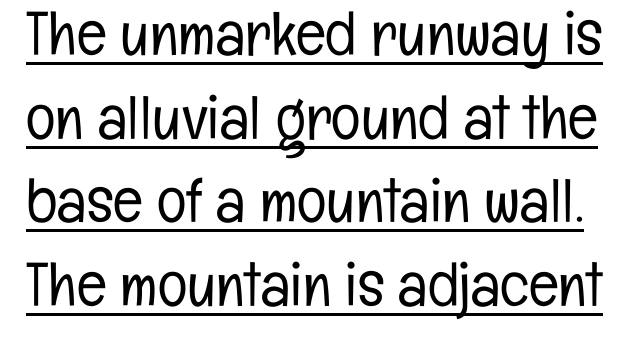
The image shows 62 px light, condensed sans-serif type, upright; set normal line spacing (1.35x), normal letter spacing, underlined; low stroke contrast and a medium x-height.
